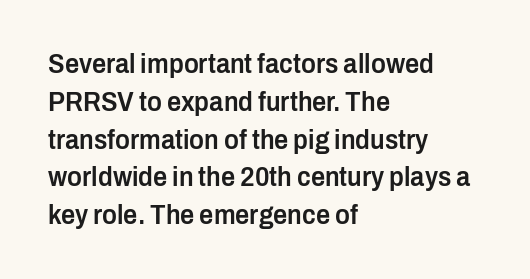
The image shows 28 px semibold, condensed sans-serif type, upright; set left-aligned, normal line spacing (1.35x), normal letter spacing, not underlined; low stroke contrast and a medium x-height.
